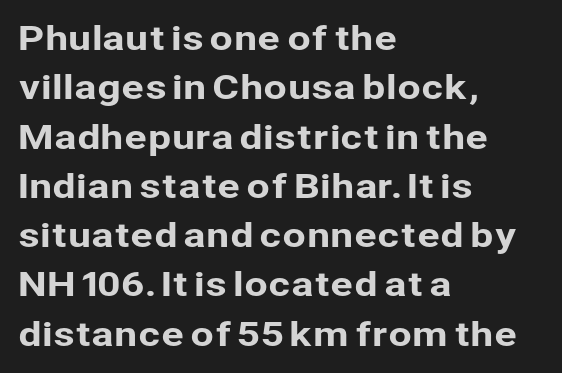
Summary of vertical rhythm: regular, with standard interline spacing. You can tell from the bare stems that sans-serif type was used. Horizontal alignment here is leftward, the default for most running prose. Is this a fixed-width face? No — the glyphs have proportional, varying widths. The typography opts for an upright posture over an oblique one.
